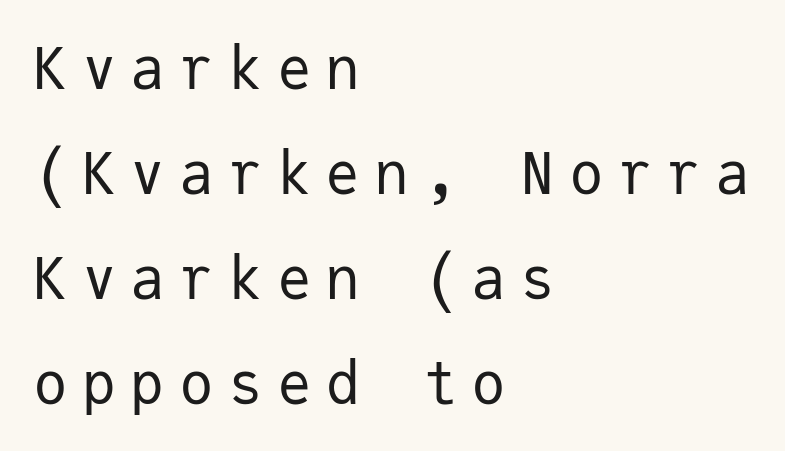
{"serif": "no", "italic": "no", "bold": "no", "weight": "regular", "width": "normal", "stroke_contrast": "low", "x_height": "medium", "monospaced": "yes", "underline": "no", "align": "left", "line_spacing_ratio": 1.81, "letter_spacing": "wide", "letter_spacing_em": 0.24, "glyph_px": 58}
